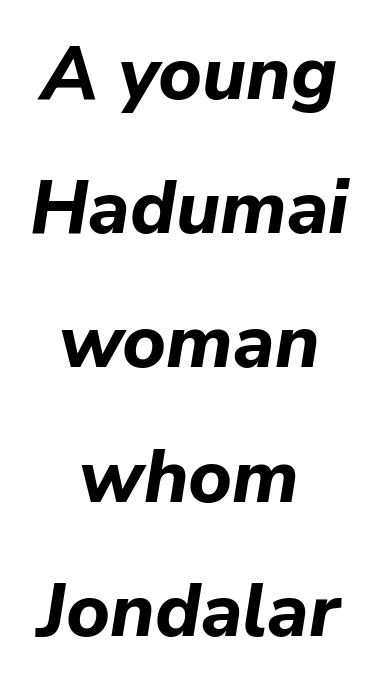
{"italic": "yes", "lean": "right", "slant_degrees": 9, "bold": "yes", "weight": "bold", "width": "normal", "stroke_contrast": "low", "x_height": "medium", "monospaced": "no", "underline": "no", "align": "center", "line_spacing_ratio": 1.79, "letter_spacing": "normal", "letter_spacing_em": 0.0, "glyph_px": 75}
